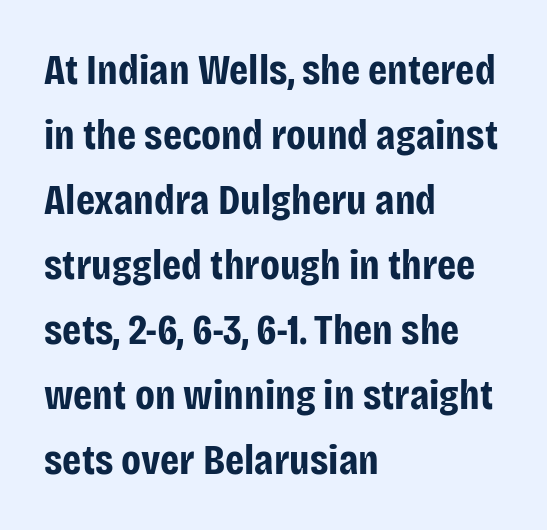
Q: Is the text bold? A: Yes.
Q: Is the text italic (slanted)? A: No, it is upright.
Q: Is the typeface a serif or a sans-serif typeface? A: Sans-serif.
Q: Is the text underlined? A: No.
Q: How is the paragraph aligned? A: Left-aligned.
Q: Is the spacing between letters normal or unusually wide? A: Normal.
Q: Is the spacing between lines tight, normal or loose? A: Normal.
Q: Width (condensed, normal, or wide)? A: Condensed.
Q: Stroke contrast? A: Low.
Q: x-height? A: Large.
Q: Monospaced? A: No.
